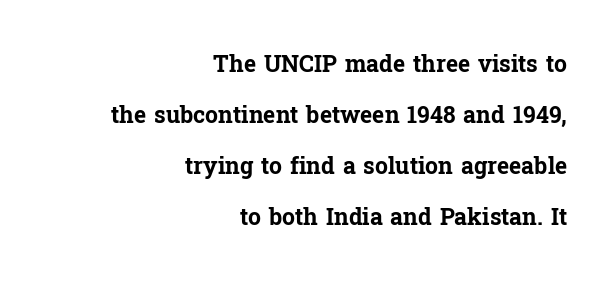
The image shows 23 px bold type, upright; set right-aligned, loose line spacing (2.22x), normal letter spacing, not underlined.
